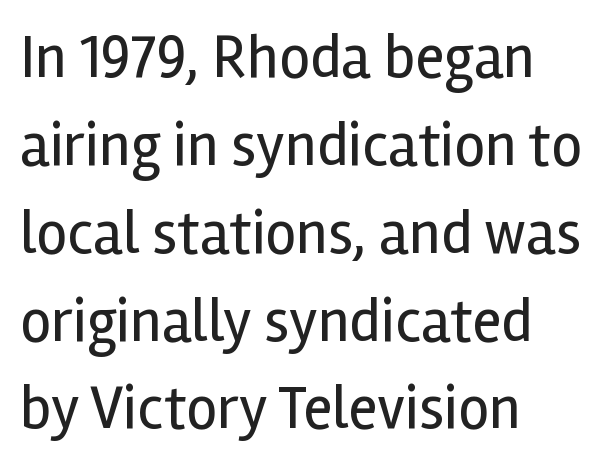
{"serif": "no", "italic": "no", "bold": "no", "weight": "regular", "width": "normal", "x_height": "medium", "monospaced": "no", "underline": "no", "align": "left", "line_spacing": "normal", "line_spacing_ratio": 1.44, "letter_spacing": "normal", "letter_spacing_em": 0.0, "glyph_px": 61}
